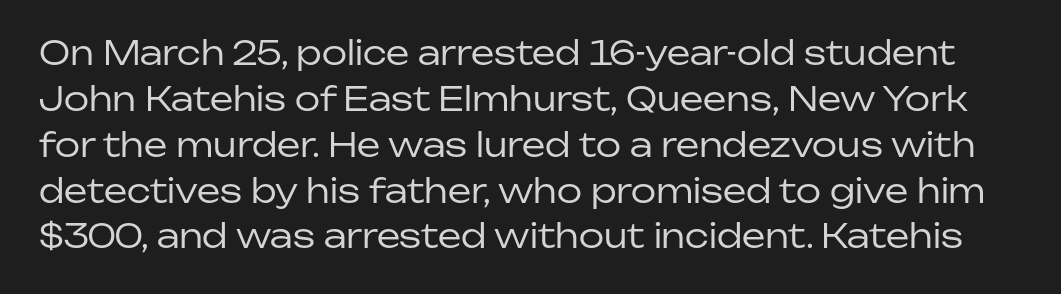
The image shows 33 px regular-weight sans-serif type, upright; set normal line spacing (1.39x), normal letter spacing, not underlined; low stroke contrast and a medium x-height.
